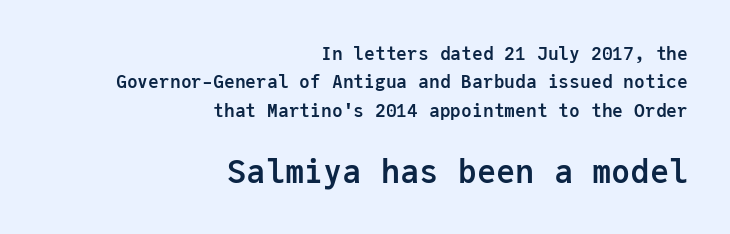
{"serif": "no", "italic": "no", "bold": "yes", "weight": "semibold", "width": "normal", "stroke_contrast": "low", "x_height": "medium", "monospaced": "yes", "underline": "no", "align": "right", "line_spacing": "normal", "line_spacing_ratio": 1.57, "letter_spacing": "normal", "letter_spacing_em": 0.0, "larger_block": "second", "size_ratio": 1.78, "glyph_px": 32}
